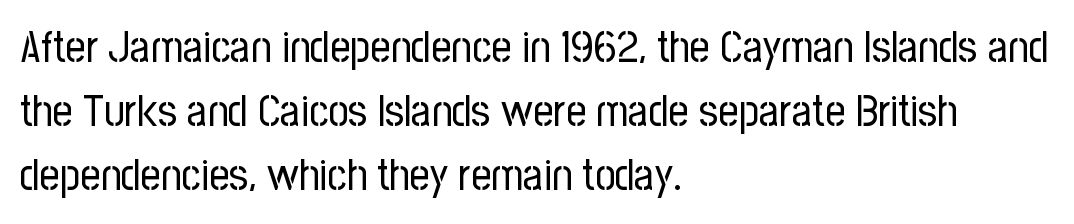
Q: Is the text bold? A: No.
Q: Is the text italic (slanted)? A: No, it is upright.
Q: Is the typeface a serif or a sans-serif typeface? A: Sans-serif.
Q: Is the text underlined? A: No.
Q: How is the paragraph aligned? A: Left-aligned.
Q: Is the spacing between letters normal or unusually wide? A: Normal.
Q: Is the spacing between lines tight, normal or loose? A: Normal.
Q: Width (condensed, normal, or wide)? A: Condensed.
Q: Stroke contrast? A: Low.
Q: x-height? A: Medium.
Q: Monospaced? A: No.
